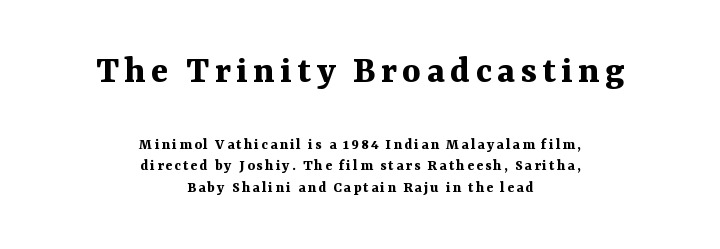
Q: Is the text bold? A: Yes.
Q: Is the text italic (slanted)? A: No, it is upright.
Q: Is the typeface a serif or a sans-serif typeface? A: Serif.
Q: Is the text underlined? A: No.
Q: How is the paragraph aligned? A: Centered.
Q: Is the spacing between lines tight, normal or loose? A: Normal.
Q: Which block of text is set in a larger size, the first (top) or the second (bottom)? A: The first (top) one.
Q: Width (condensed, normal, or wide)? A: Normal.
Q: Stroke contrast? A: Medium.
Q: x-height? A: Medium.
Q: Monospaced? A: No.
